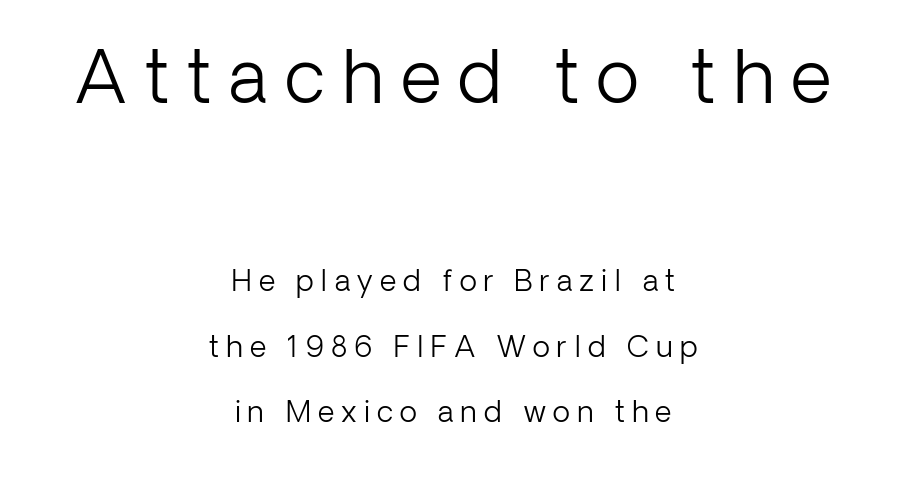
The image shows 72 px light sans-serif type, upright; set centered, loose line spacing (2.26x), unusually wide letter spacing (+0.24 em), not underlined; the first (top) block is 2.48x larger; low stroke contrast and a medium x-height.
